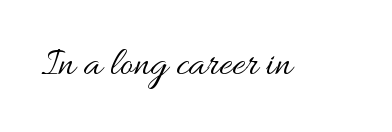
{"bold": "no", "weight": "regular", "width": "wide", "stroke_contrast": "medium", "x_height": "small", "monospaced": "no", "underline": "no", "letter_spacing": "normal", "letter_spacing_em": 0.0, "glyph_px": 40}
